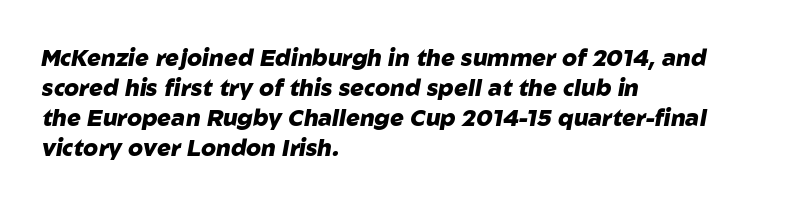
Q: Is the text bold? A: Yes.
Q: Is the text italic (slanted)? A: Yes, it leans right by about 10 degrees.
Q: Is the text underlined? A: No.
Q: How is the paragraph aligned? A: Left-aligned.
Q: Is the spacing between letters normal or unusually wide? A: Normal.
Q: Is the spacing between lines tight, normal or loose? A: Normal.
